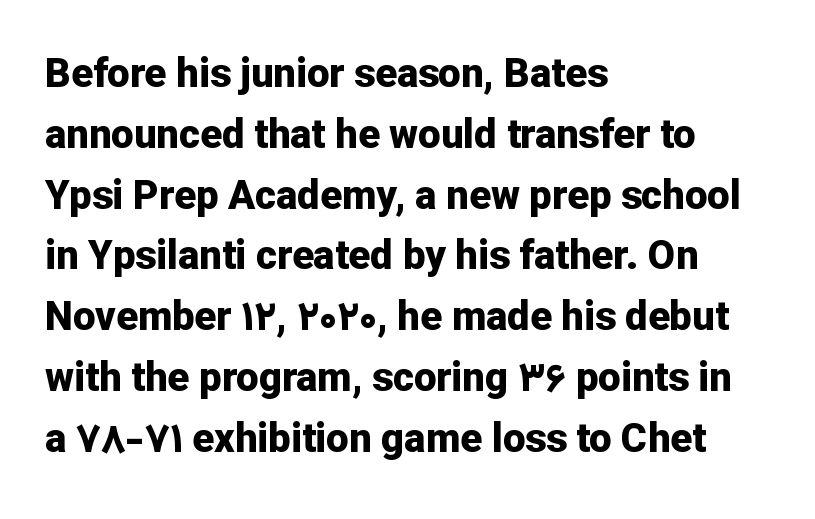
{"serif": "no", "italic": "no", "bold": "yes", "weight": "bold", "width": "normal", "stroke_contrast": "low", "x_height": "medium", "monospaced": "no", "underline": "no", "align": "left", "line_spacing": "normal", "line_spacing_ratio": 1.52, "letter_spacing": "normal", "letter_spacing_em": 0.0, "glyph_px": 40}
